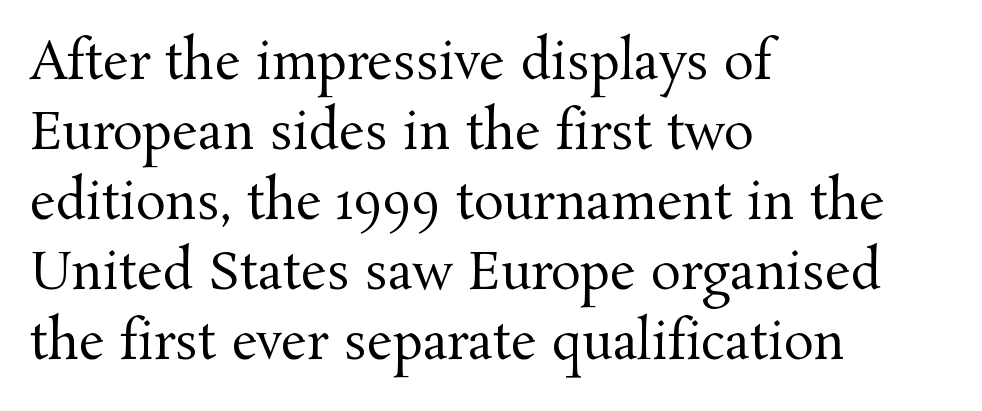
{"serif": "yes", "italic": "no", "bold": "no", "weight": "regular", "width": "normal", "stroke_contrast": "medium", "x_height": "medium", "monospaced": "no", "underline": "no", "align": "left", "line_spacing": "normal", "line_spacing_ratio": 1.4, "letter_spacing": "normal", "letter_spacing_em": 0.0, "glyph_px": 50}
